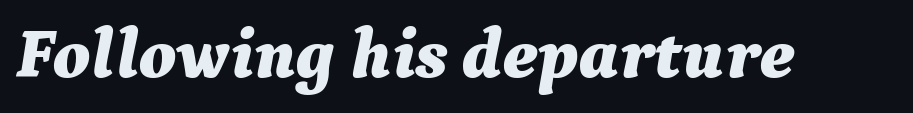
Looks like regular typesetting: each glyph gets only the width it needs. The characters look thick and weighty, a clear bold. Has an underline been added? It has not. This rendering leaves character spacing at its baseline value.
